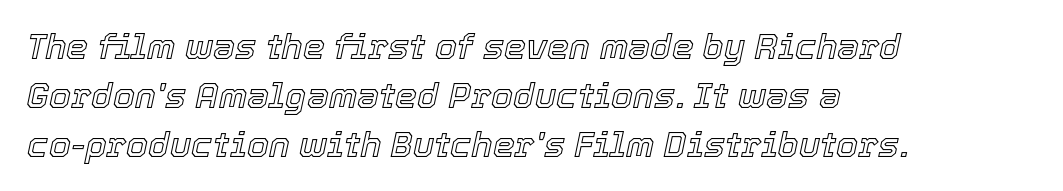
{"italic": "yes", "lean": "right", "slant_degrees": 12, "width": "normal", "x_height": "medium", "monospaced": "no", "underline": "no", "align": "left", "line_spacing": "normal", "line_spacing_ratio": 1.4, "letter_spacing": "normal", "letter_spacing_em": 0.0, "glyph_px": 35}
